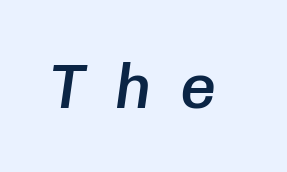
{"italic": "yes", "lean": "right", "slant_degrees": 8, "bold": "semi", "weight": "semibold", "width": "normal", "stroke_contrast": "low", "x_height": "medium", "monospaced": "yes", "underline": "no", "letter_spacing": "wide", "letter_spacing_em": 0.44, "glyph_px": 63}
